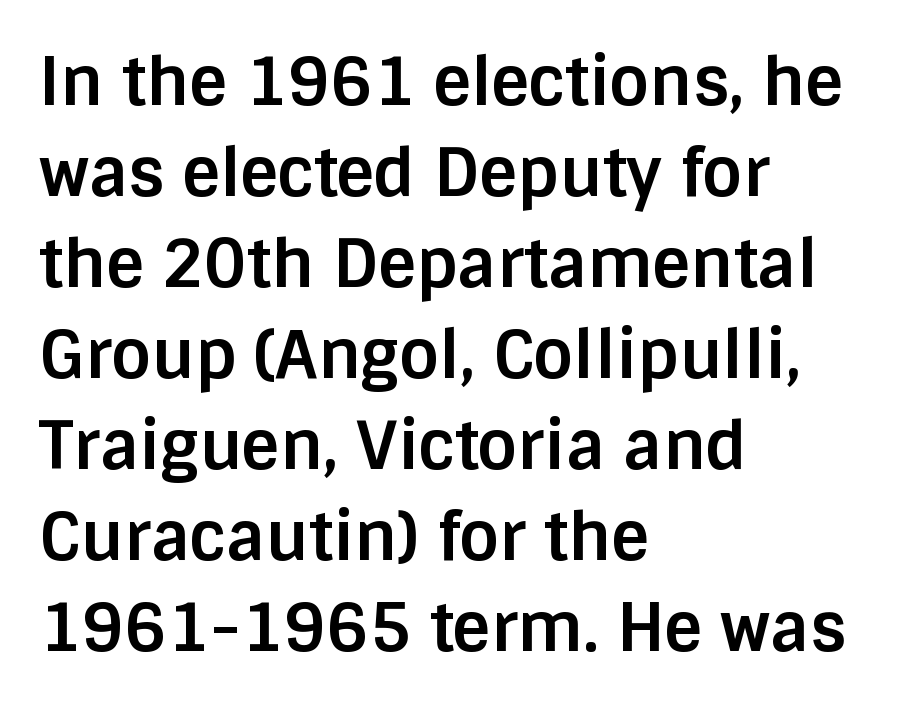
{"serif": "no", "italic": "no", "bold": "yes", "weight": "bold", "width": "normal", "stroke_contrast": "low", "x_height": "large", "monospaced": "no", "underline": "no", "align": "left", "line_spacing": "normal", "line_spacing_ratio": 1.38, "letter_spacing": "normal", "letter_spacing_em": 0.0, "glyph_px": 66}
